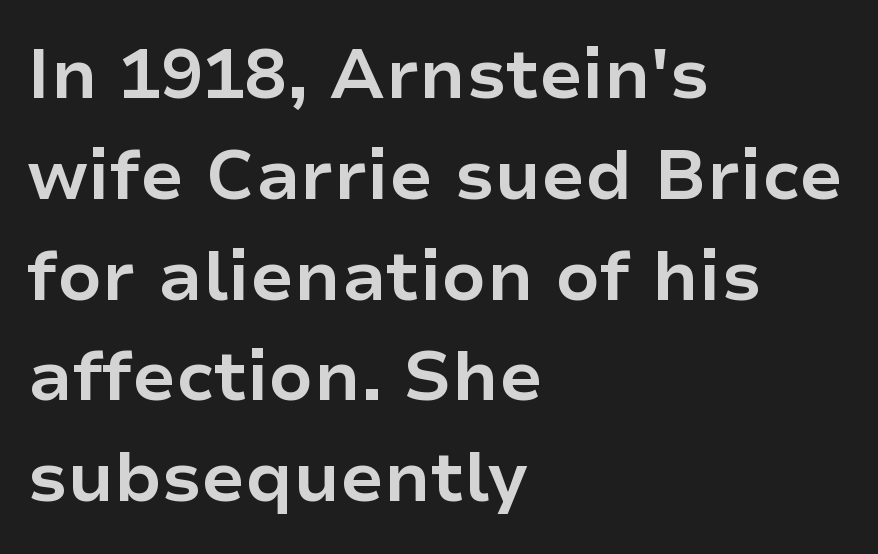
Has an underline been added? It has not. It's the straight-up-and-down kind of type. Thick stems and heavy bowls — unmistakably bold. Looks like regular typesetting: each glyph gets only the width it needs. In terms of letterspacing, this is plain default setting.
